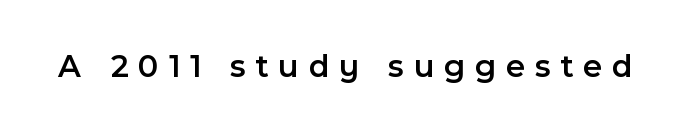
The image shows 33 px semibold sans-serif type, upright; set unusually wide letter spacing (+0.3 em), not underlined; a medium x-height.
